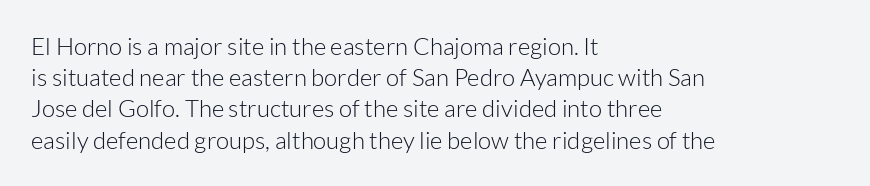
The ragged edge is on the right, which tells us the setting is flush left. The passage shown is not underscored anywhere. These lines were composed using upright roman letters. This sample uses plain, unmodified letter spacing. Reading down the column, the eye jumps a familiar distance to each next line.
